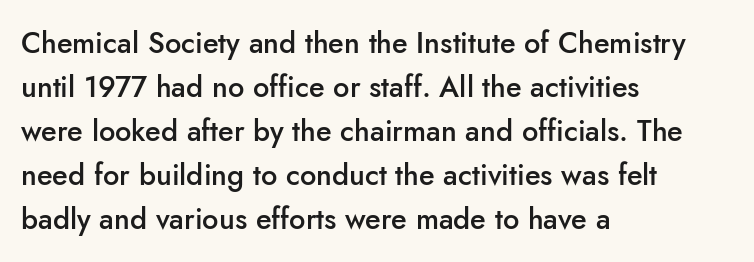
{"serif": "no", "italic": "no", "bold": "semi", "weight": "semibold", "width": "normal", "stroke_contrast": "low", "x_height": "small", "monospaced": "no", "underline": "no", "align": "left", "line_spacing": "normal", "line_spacing_ratio": 1.52, "letter_spacing": "normal", "letter_spacing_em": 0.0, "glyph_px": 29}
